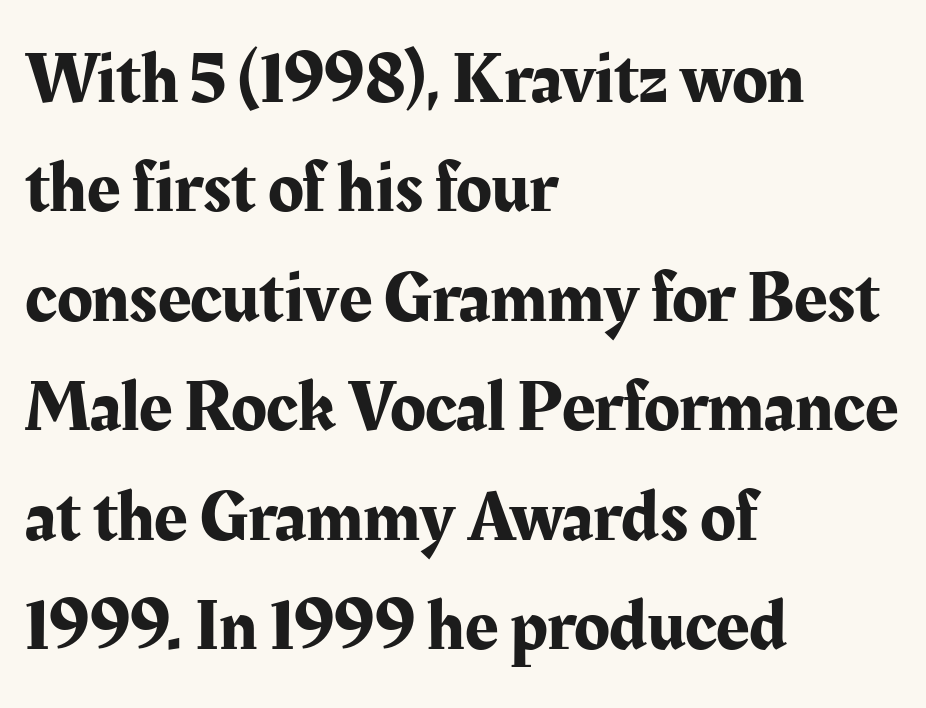
{"serif": "yes", "italic": "no", "width": "normal", "stroke_contrast": "medium", "x_height": "medium", "monospaced": "no", "underline": "no", "align": "left", "line_spacing": "normal", "line_spacing_ratio": 1.5, "letter_spacing": "normal", "letter_spacing_em": 0.0, "glyph_px": 73}
